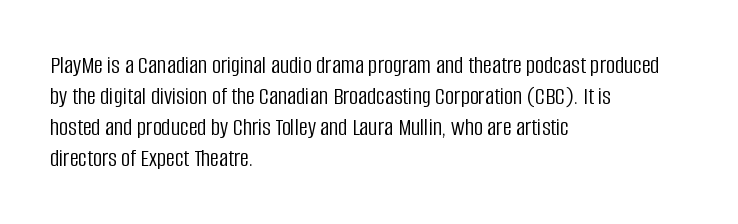
The image shows 25 px text type, upright; set left-aligned, line spacing 1.24x, normal letter spacing, not underlined.
